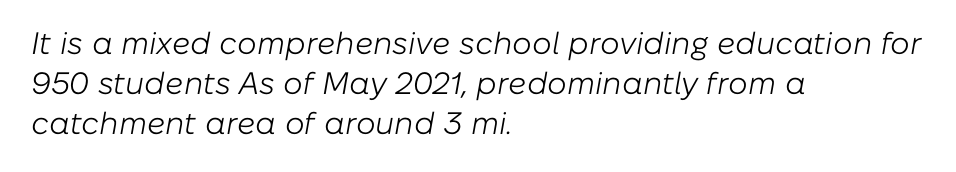
{"italic": "yes", "lean": "right", "slant_degrees": 10, "bold": "no", "weight": "light", "width": "normal", "stroke_contrast": "low", "x_height": "medium", "monospaced": "no", "underline": "no", "align": "left", "line_spacing": "normal", "line_spacing_ratio": 1.29, "letter_spacing": "normal", "letter_spacing_em": 0.0, "glyph_px": 31}
